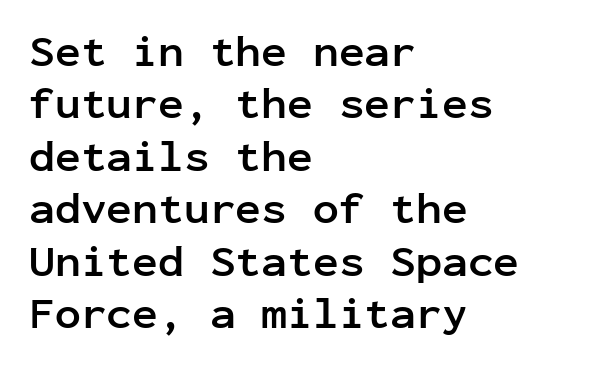
Q: Is the text bold? A: Yes.
Q: Is the text italic (slanted)? A: No, it is upright.
Q: Is the typeface a serif or a sans-serif typeface? A: Sans-serif.
Q: Is the text underlined? A: No.
Q: How is the paragraph aligned? A: Left-aligned.
Q: Is the spacing between letters normal or unusually wide? A: Normal.
Q: Width (condensed, normal, or wide)? A: Normal.
Q: Stroke contrast? A: Low.
Q: x-height? A: Medium.
Q: Monospaced? A: Yes.
